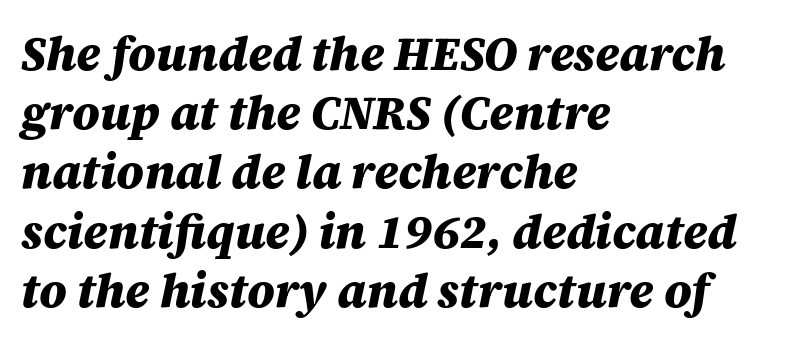
The strokes are fattened all the way to bold. Italic? Definitely — the glyphs are oblique. The rendering uses a moderate line-height, typical for paragraphs. Descender tails drop into unmarked territory. Do the characters align in a grid? No, the font is proportional.
